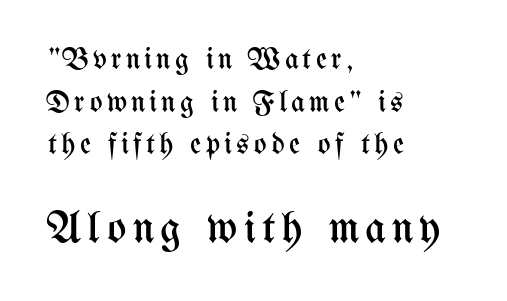
Character widths vary here, with narrow letters taking less room than wide ones. When letters stand straight like this, we call the style roman or upright. The lines are quadded left. Rows of type keep a routine distance in the vertical direction.
